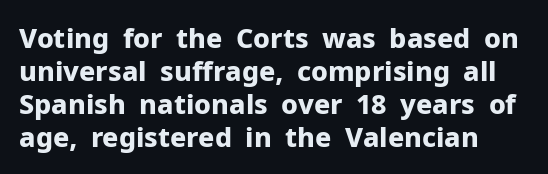
The image shows 27 px bold type, upright; set line spacing 1.22x, normal letter spacing, not underlined.
